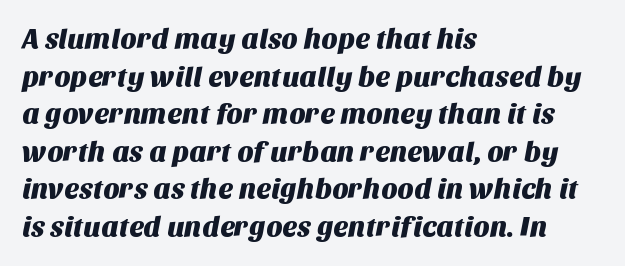
The image shows 28 px sans-serif type; set left-aligned, normal line spacing (1.34x), normal letter spacing, not underlined; medium stroke contrast and a large x-height.
